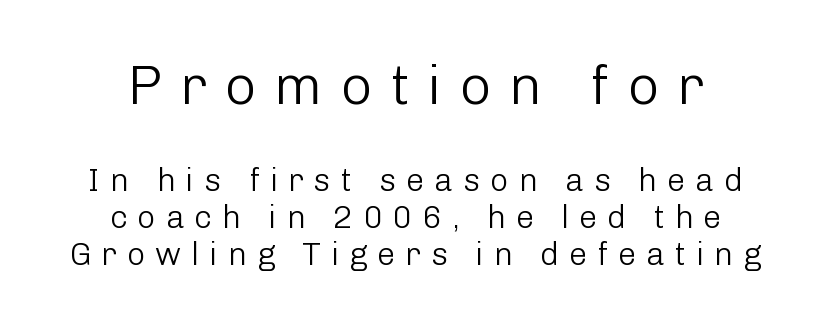
Q: Is the text bold? A: No.
Q: Is the text italic (slanted)? A: No, it is upright.
Q: Is the typeface a serif or a sans-serif typeface? A: Sans-serif.
Q: Is the text underlined? A: No.
Q: How is the paragraph aligned? A: Centered.
Q: Is the spacing between letters normal or unusually wide? A: Unusually wide.
Q: Is the spacing between lines tight, normal or loose? A: Tight.
Q: Which block of text is set in a larger size, the first (top) or the second (bottom)? A: The first (top) one.
Q: Width (condensed, normal, or wide)? A: Normal.
Q: Stroke contrast? A: Low.
Q: x-height? A: Medium.
Q: Monospaced? A: No.
